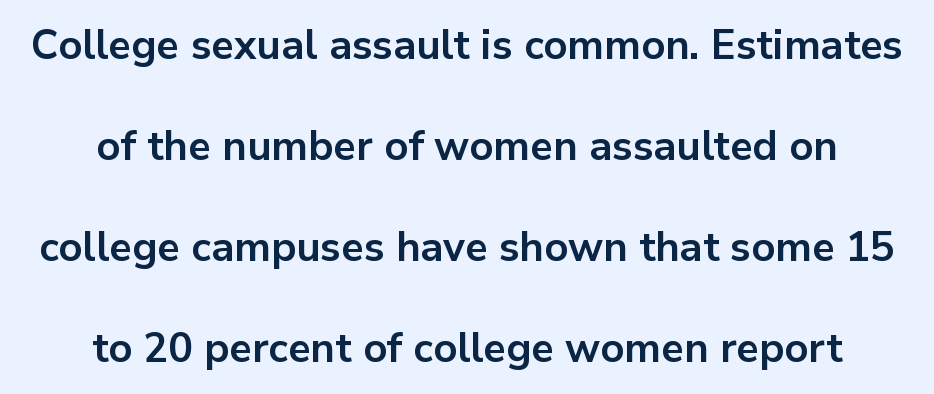
Q: Is the text bold? A: Yes.
Q: Is the text italic (slanted)? A: No, it is upright.
Q: Is the typeface a serif or a sans-serif typeface? A: Sans-serif.
Q: Is the text underlined? A: No.
Q: How is the paragraph aligned? A: Centered.
Q: Is the spacing between letters normal or unusually wide? A: Normal.
Q: Is the spacing between lines tight, normal or loose? A: Loose.
Q: Width (condensed, normal, or wide)? A: Normal.
Q: Stroke contrast? A: Low.
Q: x-height? A: Medium.
Q: Monospaced? A: No.
